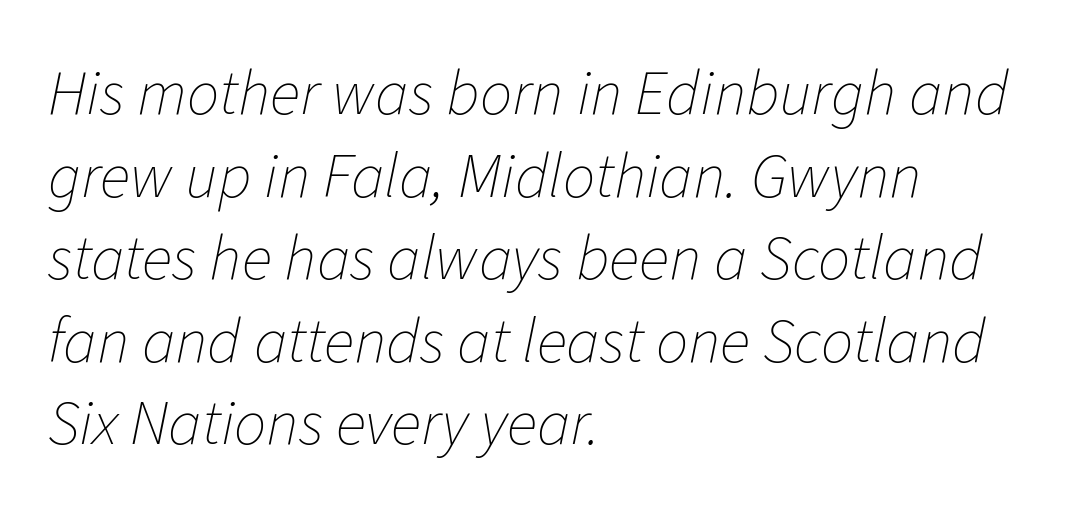
Q: Is the text bold? A: No.
Q: Is the text italic (slanted)? A: Yes, it leans right by about 11 degrees.
Q: Is the text underlined? A: No.
Q: How is the paragraph aligned? A: Left-aligned.
Q: Is the spacing between letters normal or unusually wide? A: Normal.
Q: Is the spacing between lines tight, normal or loose? A: Normal.
Q: Width (condensed, normal, or wide)? A: Normal.
Q: Stroke contrast? A: Low.
Q: x-height? A: Medium.
Q: Monospaced? A: No.
